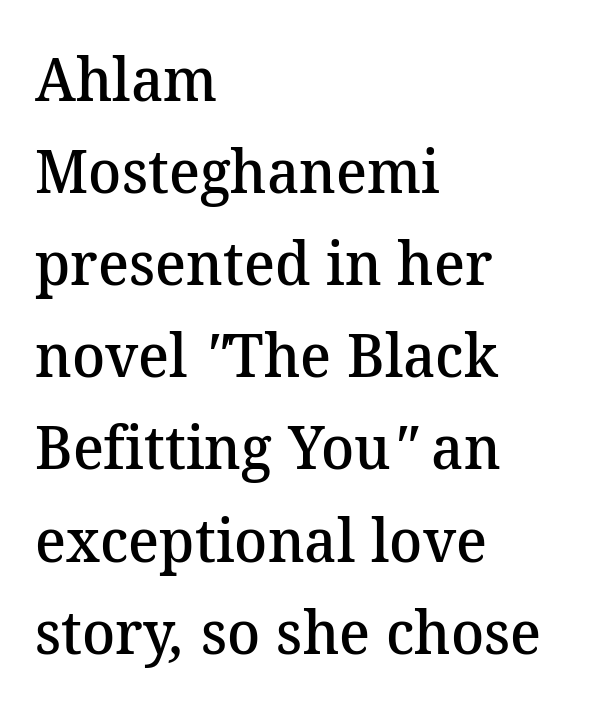
Q: Is the text bold? A: Semi-bold.
Q: Is the typeface a serif or a sans-serif typeface? A: Serif.
Q: Is the text underlined? A: No.
Q: How is the paragraph aligned? A: Left-aligned.
Q: Is the spacing between letters normal or unusually wide? A: Normal.
Q: Is the spacing between lines tight, normal or loose? A: Normal.
Q: Width (condensed, normal, or wide)? A: Normal.
Q: Stroke contrast? A: Medium.
Q: x-height? A: Medium.
Q: Monospaced? A: No.
